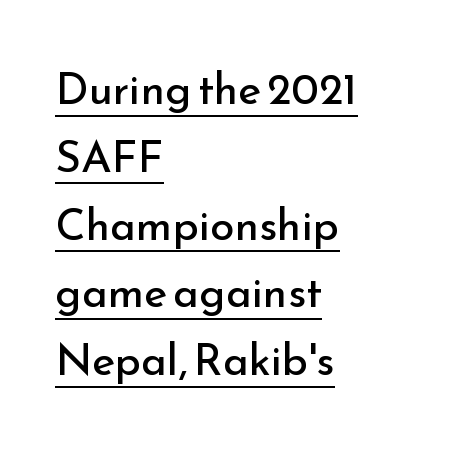
{"serif": "no", "italic": "no", "bold": "no", "weight": "regular", "width": "normal", "stroke_contrast": "low", "x_height": "small", "monospaced": "no", "underline": "yes", "align": "left", "line_spacing": "normal", "line_spacing_ratio": 1.54, "letter_spacing": "normal", "letter_spacing_em": 0.0, "glyph_px": 44}
